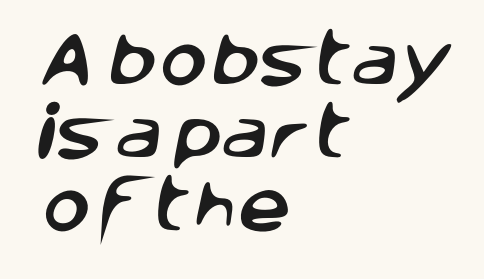
Q: Is the typeface a serif or a sans-serif typeface? A: Sans-serif.
Q: Is the text underlined? A: No.
Q: How is the paragraph aligned? A: Left-aligned.
Q: Is the spacing between letters normal or unusually wide? A: Normal.
Q: Width (condensed, normal, or wide)? A: Normal.
Q: Stroke contrast? A: Low.
Q: x-height? A: Large.
Q: Monospaced? A: No.
